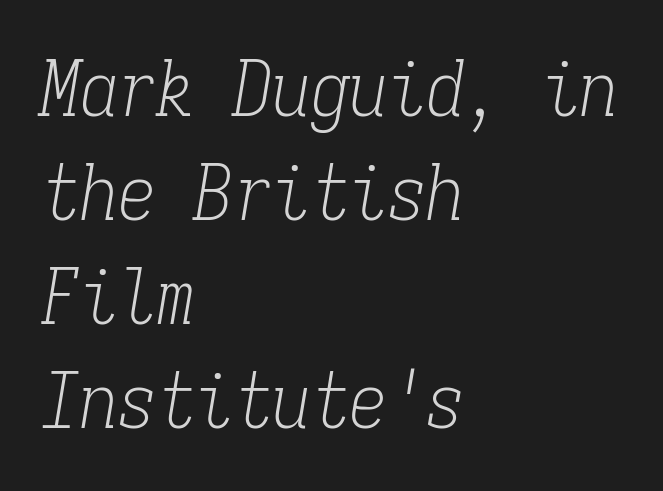
{"serif": "yes", "italic": "yes", "lean": "right", "slant_degrees": 9, "bold": "no", "weight": "light", "width": "condensed", "stroke_contrast": "low", "x_height": "medium", "monospaced": "yes", "underline": "no", "align": "left", "line_spacing": "normal", "line_spacing_ratio": 1.35, "letter_spacing": "normal", "letter_spacing_em": 0.0, "glyph_px": 77}
